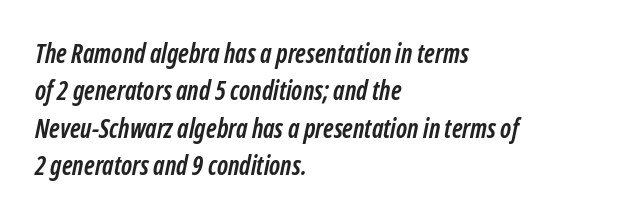
Q: Is the text bold? A: Yes.
Q: Is the text underlined? A: No.
Q: How is the paragraph aligned? A: Left-aligned.
Q: Is the spacing between letters normal or unusually wide? A: Normal.
Q: Is the spacing between lines tight, normal or loose? A: Normal.
